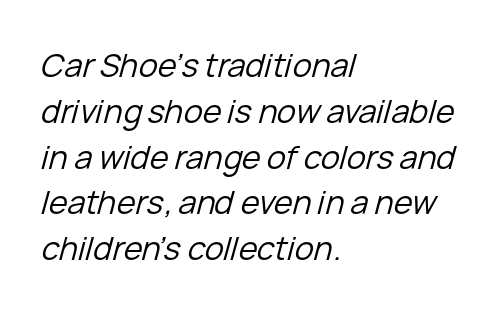
The passage shown is typed in a proportional face where columns would drift. Each new line begins a customary step beneath the previous one. Weight: not bold — regular or lighter. Would a proofreader flag this as italicized? Yes.
